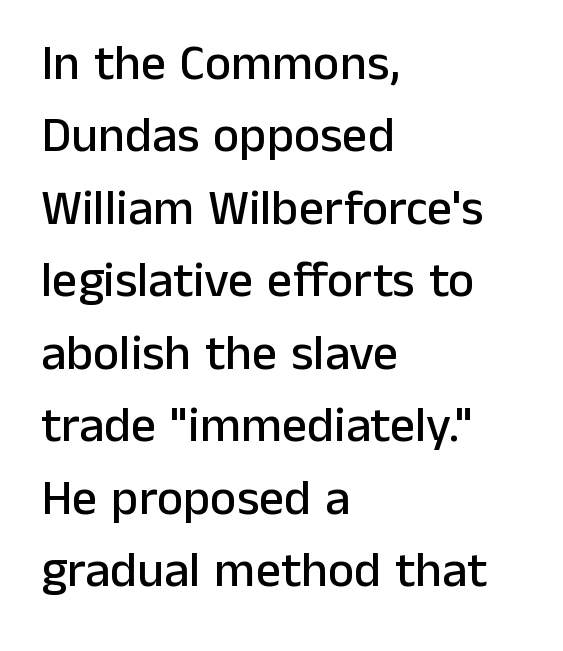
Q: Is the text italic (slanted)? A: No, it is upright.
Q: Is the typeface a serif or a sans-serif typeface? A: Sans-serif.
Q: Is the text underlined? A: No.
Q: How is the paragraph aligned? A: Left-aligned.
Q: Is the spacing between letters normal or unusually wide? A: Normal.
Q: Is the spacing between lines tight, normal or loose? A: Normal.
Q: Width (condensed, normal, or wide)? A: Normal.
Q: Stroke contrast? A: Low.
Q: x-height? A: Medium.
Q: Monospaced? A: No.
